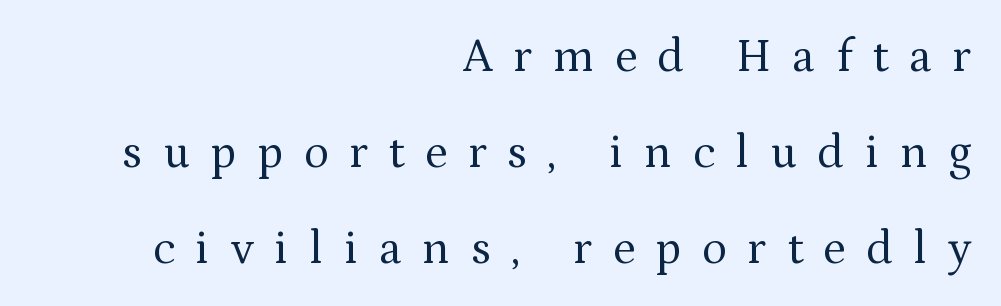
Q: Is the text bold? A: No.
Q: Is the text italic (slanted)? A: No, it is upright.
Q: Is the typeface a serif or a sans-serif typeface? A: Serif.
Q: Is the text underlined? A: No.
Q: How is the paragraph aligned? A: Right-aligned.
Q: Is the spacing between letters normal or unusually wide? A: Unusually wide.
Q: Is the spacing between lines tight, normal or loose? A: Loose.
Q: Width (condensed, normal, or wide)? A: Normal.
Q: Stroke contrast? A: Medium.
Q: x-height? A: Medium.
Q: Monospaced? A: No.
